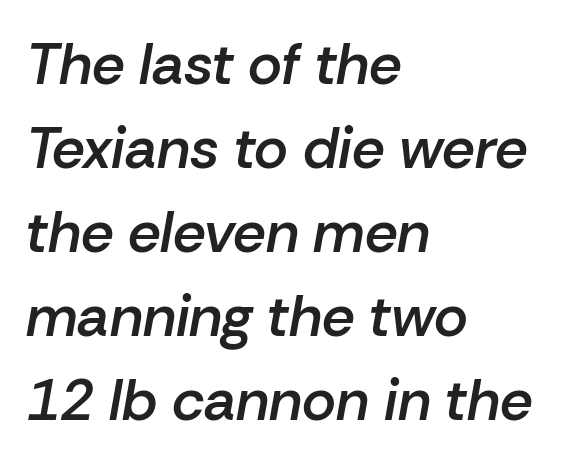
Q: Is the text bold? A: Semi-bold.
Q: Is the text italic (slanted)? A: Yes, it leans right by about 10 degrees.
Q: Is the text underlined? A: No.
Q: How is the paragraph aligned? A: Left-aligned.
Q: Is the spacing between letters normal or unusually wide? A: Normal.
Q: Is the spacing between lines tight, normal or loose? A: Normal.
Q: Width (condensed, normal, or wide)? A: Normal.
Q: Stroke contrast? A: Low.
Q: x-height? A: Medium.
Q: Monospaced? A: No.
